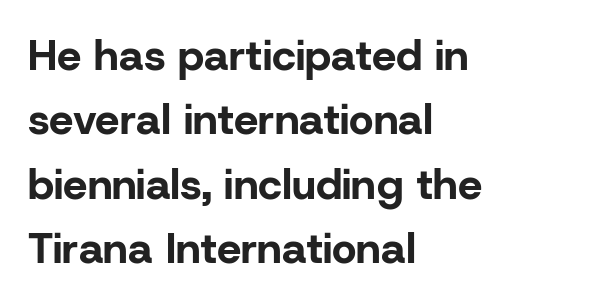
{"serif": "no", "italic": "no", "bold": "yes", "weight": "bold", "width": "normal", "stroke_contrast": "low", "x_height": "medium", "monospaced": "no", "underline": "no", "align": "left", "line_spacing": "normal", "line_spacing_ratio": 1.5, "letter_spacing": "normal", "letter_spacing_em": 0.0, "glyph_px": 43}
